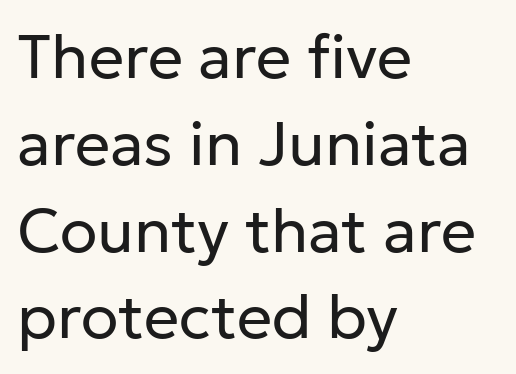
Q: Is the text bold? A: No.
Q: Is the text italic (slanted)? A: No, it is upright.
Q: Is the typeface a serif or a sans-serif typeface? A: Sans-serif.
Q: Is the text underlined? A: No.
Q: How is the paragraph aligned? A: Left-aligned.
Q: Is the spacing between letters normal or unusually wide? A: Normal.
Q: Is the spacing between lines tight, normal or loose? A: Normal.
Q: Width (condensed, normal, or wide)? A: Normal.
Q: Stroke contrast? A: Low.
Q: x-height? A: Medium.
Q: Monospaced? A: No.
